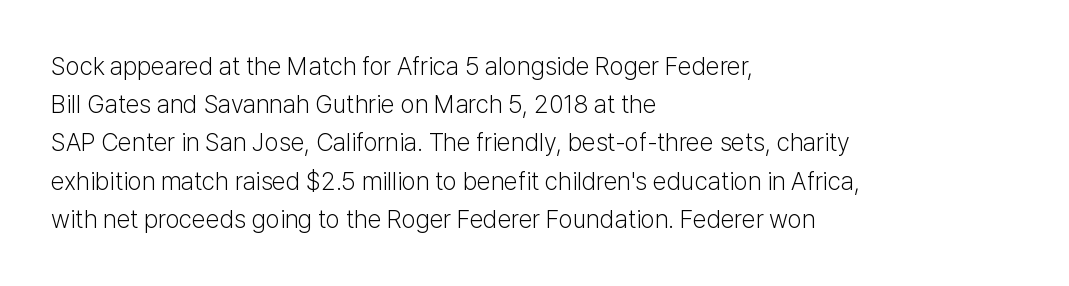
Q: Is the text bold? A: No.
Q: Is the text italic (slanted)? A: No, it is upright.
Q: Is the text underlined? A: No.
Q: How is the paragraph aligned? A: Left-aligned.
Q: Is the spacing between letters normal or unusually wide? A: Normal.
Q: Is the spacing between lines tight, normal or loose? A: Normal.
